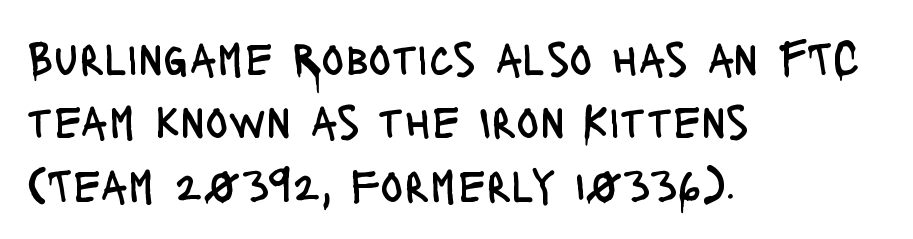
The image shows 48 px regular-weight, condensed sans-serif type, upright; set left-aligned, normal line spacing (1.32x), normal letter spacing, not underlined; low stroke contrast and a large x-height.
